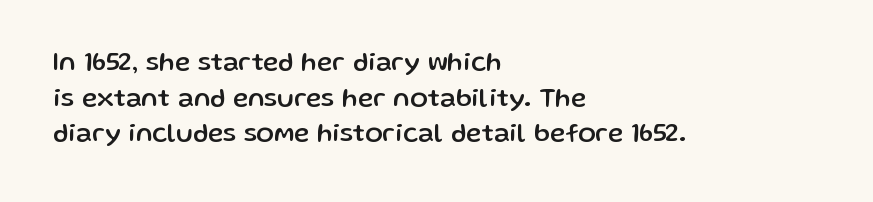
The image shows 26 px text type, upright; set left-aligned, normal line spacing (1.37x), normal letter spacing, not underlined.
